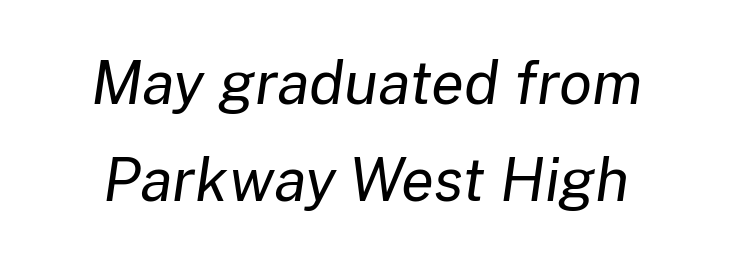
The image shows 60 px regular-weight type, italic (leaning right); set normal line spacing (1.62x), normal letter spacing, not underlined; low stroke contrast and a medium x-height.
